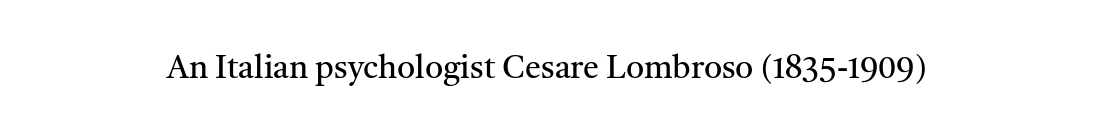
The image shows 32 px regular-weight serif type, upright; set normal letter spacing, not underlined; medium stroke contrast and a medium x-height.
